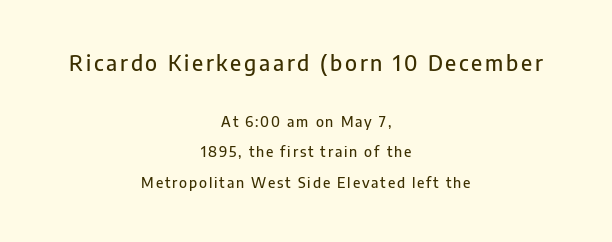
Bare-footed words on every line. Reading down the block, each line starts at a different indent, mirrored at its end. In terms of leading, this rendering errs on the spacious side. If you squint, the top block still reads clearly — it's the larger of the two. Do the letters lean? They stand straight.
